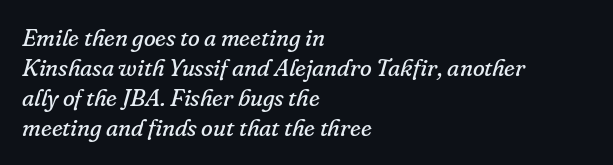
The image shows 24 px text type, italic (leaning right); set left-aligned, normal line spacing (1.25x), normal letter spacing, not underlined.
